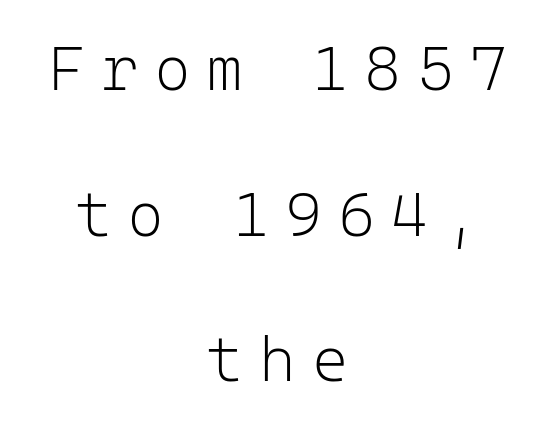
Does the type have serifs? No, each stem ends abruptly. This sample has the even, mechanical cadence of fixed-width lettering. Words appear elongated and porous because spacing is wide. The specimen reads as upright at a glance. Any mark beneath the type? The region is blank.
